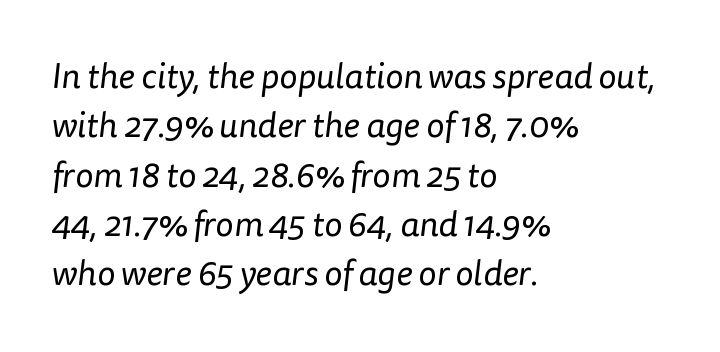
The vertical gap from one line to the next is medium. The face used here is a sans, in the tradition of grotesques and geometrics. The passage is arranged the way most books set body copy — flush left. Do the characters align in a grid? No, the font is proportional. Ink coverage per letter is moderate at most.
